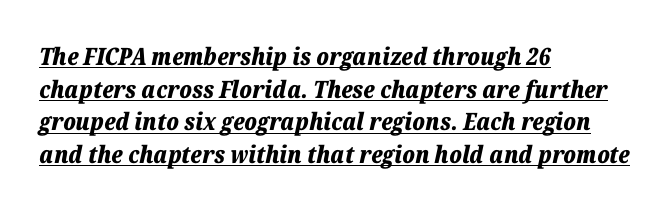
The passage shown is underscored from start to finish. This is heavy type, rendered in bold. Words appear dense and cohesive because spacing is normal. An italicized treatment has been applied to the whole sample.
